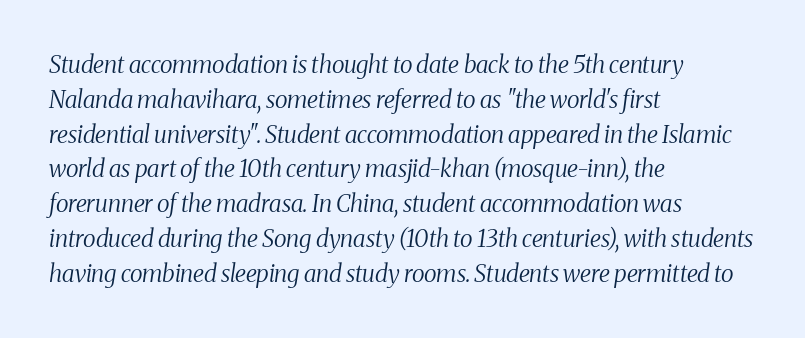
{"italic": "yes", "lean": "right", "slant_degrees": 8, "bold": "no", "underline": "no", "align": "left", "line_spacing": "normal", "line_spacing_ratio": 1.45, "letter_spacing": "normal", "letter_spacing_em": 0.0, "glyph_px": 24}
